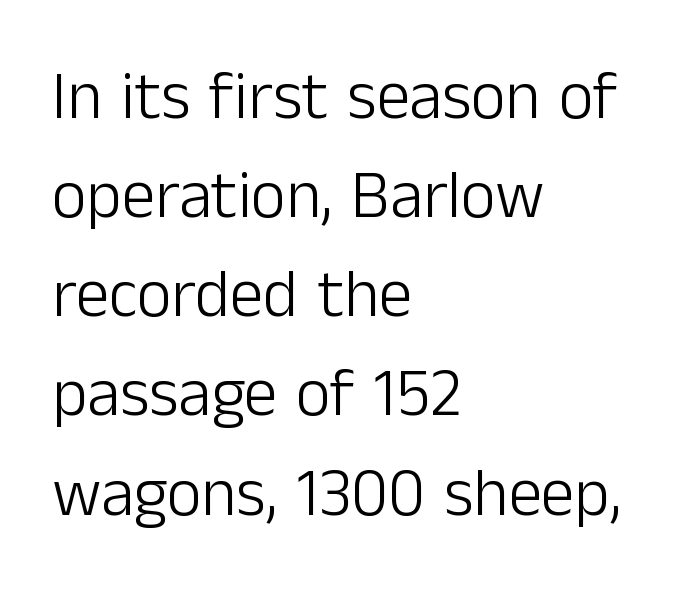
Leftover space on each line is placed entirely after the last word. Line spacing here is normal. This rendering features lettering with no underline. Proportional: the letters do not fall into vertical columns. What kind of face is this? One without serifs — a sans.
